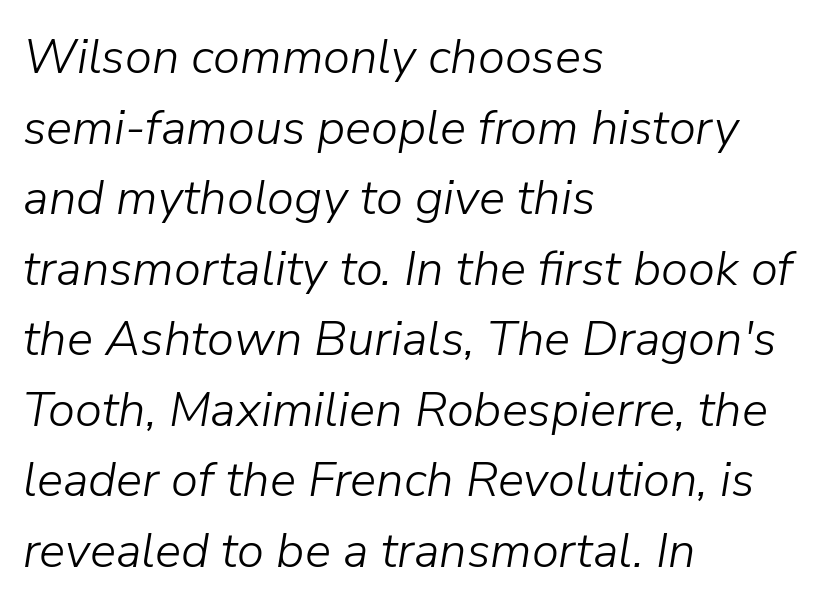
The image shows 49 px light type, italic (leaning right); set left-aligned, normal line spacing (1.44x), normal letter spacing, not underlined; low stroke contrast and a medium x-height.
